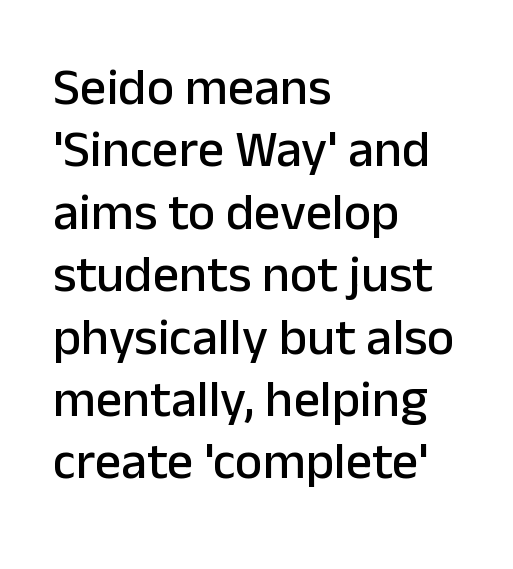
Q: Is the text italic (slanted)? A: No, it is upright.
Q: Is the typeface a serif or a sans-serif typeface? A: Sans-serif.
Q: Is the text underlined? A: No.
Q: How is the paragraph aligned? A: Left-aligned.
Q: Is the spacing between letters normal or unusually wide? A: Normal.
Q: Width (condensed, normal, or wide)? A: Normal.
Q: Stroke contrast? A: Low.
Q: x-height? A: Medium.
Q: Monospaced? A: No.
